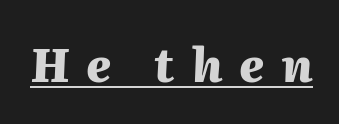
The image shows 46 px heavy type, italic (leaning right); set unusually wide letter spacing (+0.37 em), underlined; medium stroke contrast and a medium x-height.
